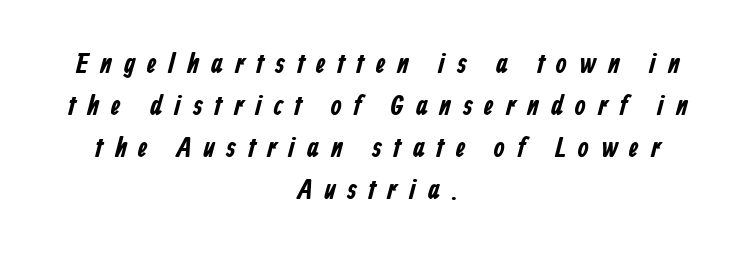
{"serif": "no", "bold": "yes", "weight": "bold", "width": "condensed", "stroke_contrast": "low", "x_height": "medium", "monospaced": "no", "underline": "no", "align": "center", "line_spacing": "normal", "line_spacing_ratio": 1.5, "letter_spacing": "wide", "letter_spacing_em": 0.43, "glyph_px": 28}
